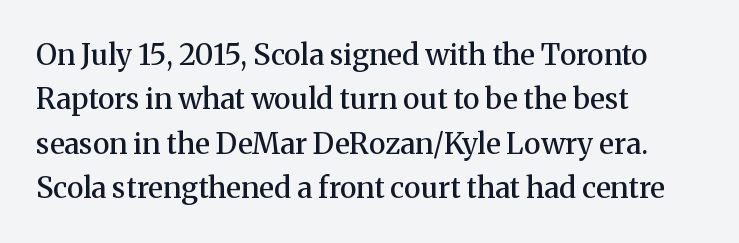
{"serif": "yes", "italic": "no", "bold": "semi", "weight": "semibold", "width": "normal", "stroke_contrast": "medium", "x_height": "medium", "monospaced": "no", "underline": "no", "align": "left", "line_spacing": "normal", "line_spacing_ratio": 1.53, "letter_spacing": "normal", "letter_spacing_em": 0.0, "glyph_px": 29}
